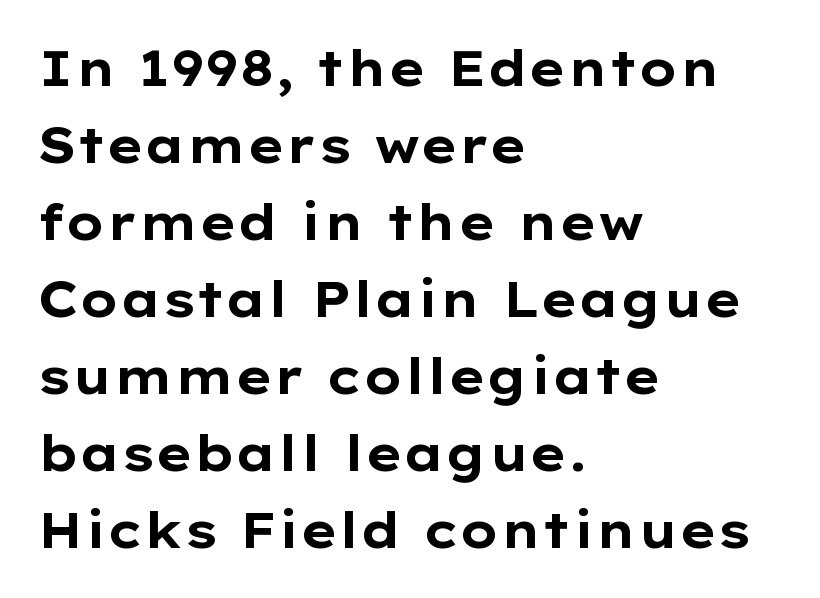
The image shows 49 px bold, wide sans-serif type, upright; set left-aligned, normal line spacing (1.57x), normal letter spacing, not underlined; low stroke contrast and a medium x-height.
